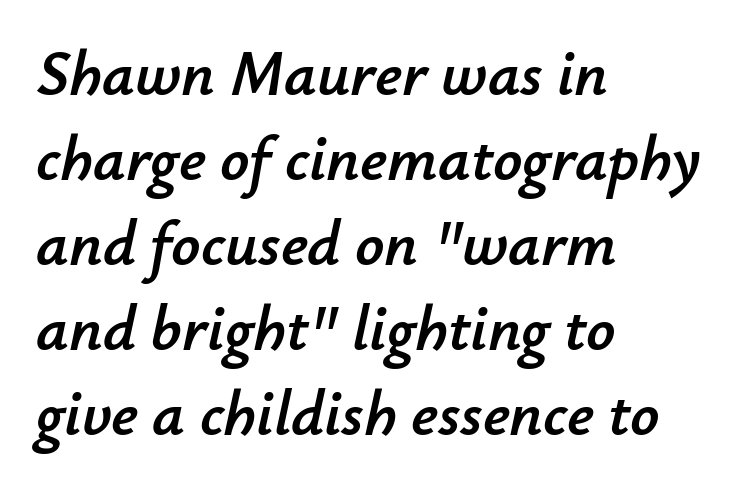
Q: Is the text italic (slanted)? A: Yes, it leans right by about 12 degrees.
Q: Is the text underlined? A: No.
Q: How is the paragraph aligned? A: Left-aligned.
Q: Is the spacing between letters normal or unusually wide? A: Normal.
Q: Is the spacing between lines tight, normal or loose? A: Normal.
Q: Width (condensed, normal, or wide)? A: Normal.
Q: Stroke contrast? A: Low.
Q: x-height? A: Small.
Q: Monospaced? A: No.
